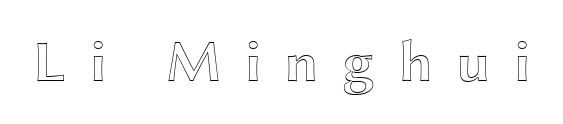
{"italic": "no", "width": "wide", "x_height": "medium", "monospaced": "no", "underline": "no", "letter_spacing": "wide", "letter_spacing_em": 0.38, "glyph_px": 59}
